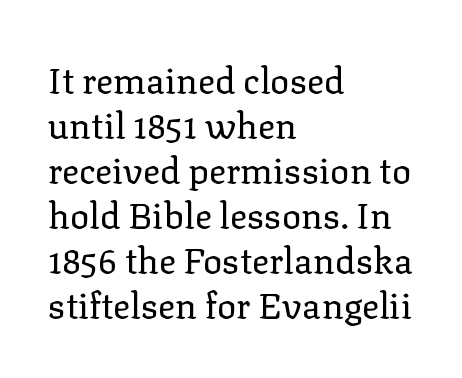
The image shows 36 px regular-weight serif type, upright; set left-aligned, normal line spacing (1.25x), normal letter spacing, not underlined; low stroke contrast and a medium x-height.
